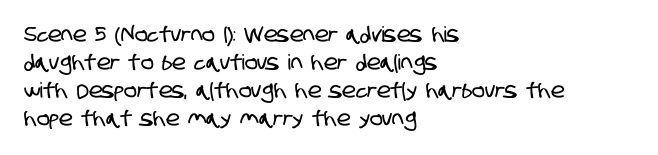
The image shows 21 px text type; set left-aligned, normal line spacing (1.34x), normal letter spacing, not underlined.
